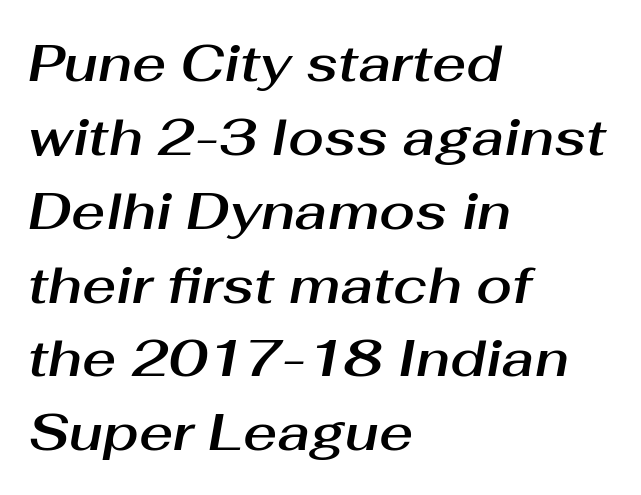
The image shows 52 px text type, italic (leaning right); set left-aligned, normal line spacing (1.42x), normal letter spacing, not underlined; medium stroke contrast and a medium x-height.
